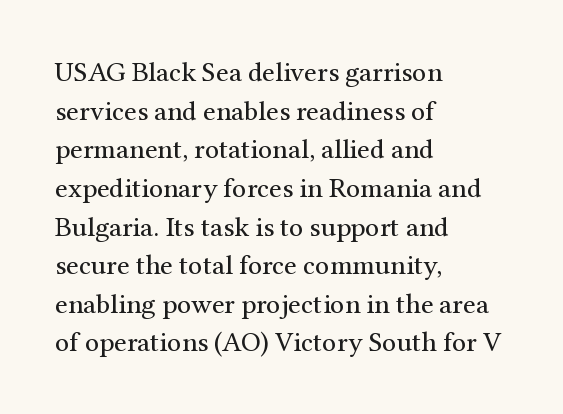
Each letter keeps its own natural width here, so spacing adapts to shape. The weight tops out at a normal text grade. A typesetter would label this face a serif. The line-height multiplier appears to be the usual default. This sample uses an upright cut, with every glyph sitting square on the baseline.
